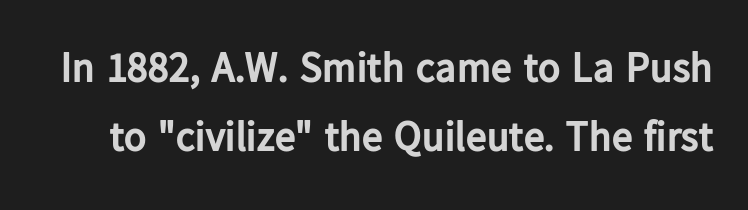
The image shows 42 px bold sans-serif type, upright; set normal line spacing (1.65x), normal letter spacing, not underlined; low stroke contrast and a medium x-height.
